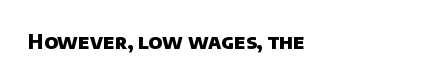
The image shows 20 px bold type; set normal letter spacing, not underlined.
